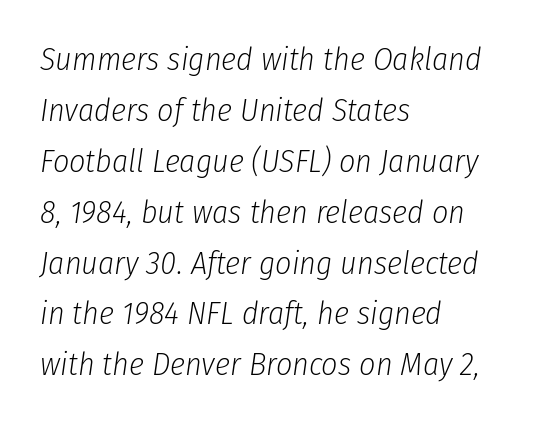
Q: Is the text bold? A: No.
Q: Is the text italic (slanted)? A: Yes, it leans right by about 8 degrees.
Q: Is the text underlined? A: No.
Q: How is the paragraph aligned? A: Left-aligned.
Q: Is the spacing between letters normal or unusually wide? A: Normal.
Q: Is the spacing between lines tight, normal or loose? A: Normal.
Q: Width (condensed, normal, or wide)? A: Condensed.
Q: Stroke contrast? A: Low.
Q: x-height? A: Medium.
Q: Monospaced? A: No.
